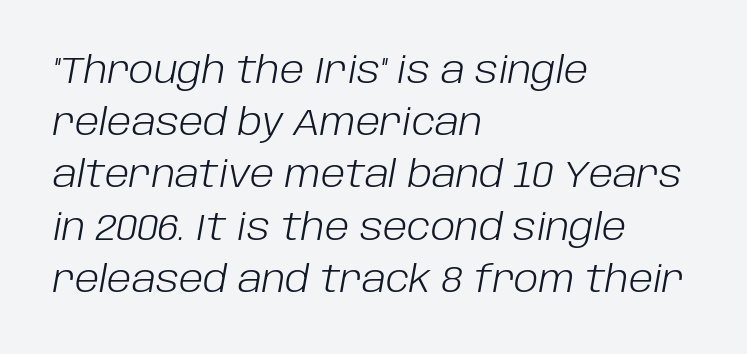
The paragraph shown leans on its left margin. Does extra space separate the letters? No, they use regular spacing. The leading is moderate, giving the passage an even texture. No extra ink here — the face is not bold. A bare baseline throughout the passage.
